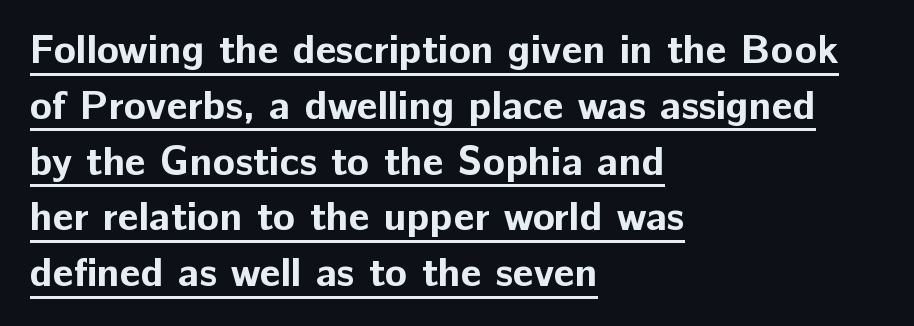
{"serif": "no", "italic": "no", "bold": "yes", "weight": "bold", "width": "normal", "stroke_contrast": "low", "x_height": "medium", "monospaced": "no", "underline": "yes", "align": "left", "line_spacing": "normal", "line_spacing_ratio": 1.36, "letter_spacing": "normal", "letter_spacing_em": 0.0, "glyph_px": 41}
